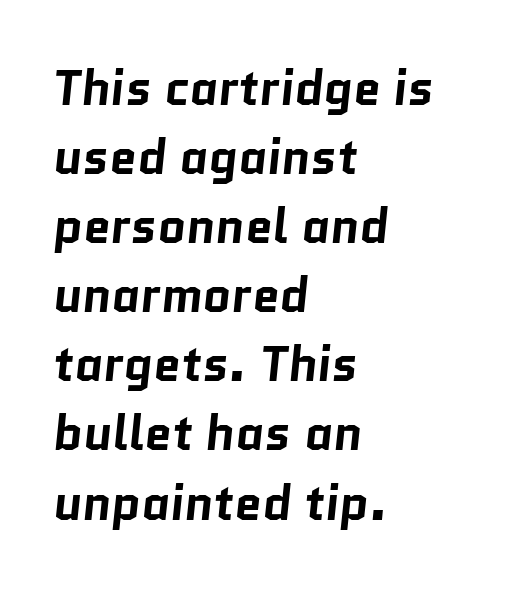
The passage shown stacks its lines at a standard gap. This sample is left-justified, so line endings fall wherever the words run out. Here the designer chose a conventional face with non-uniform glyph widths. Its strokes are broad and dark, the hallmark of bold type.
